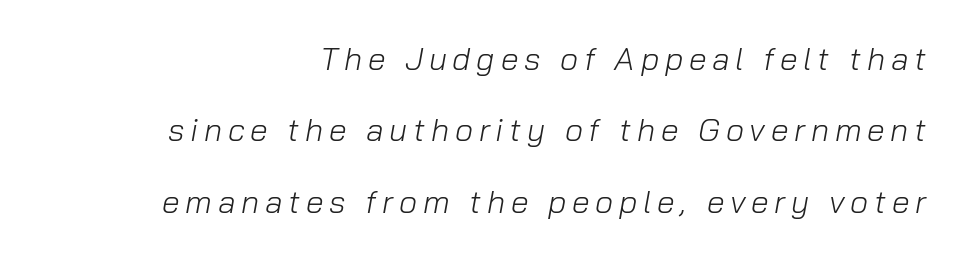
The image shows 32 px light type, italic (leaning right); set right-aligned, loose line spacing (2.23x), not underlined; low stroke contrast and a medium x-height.
